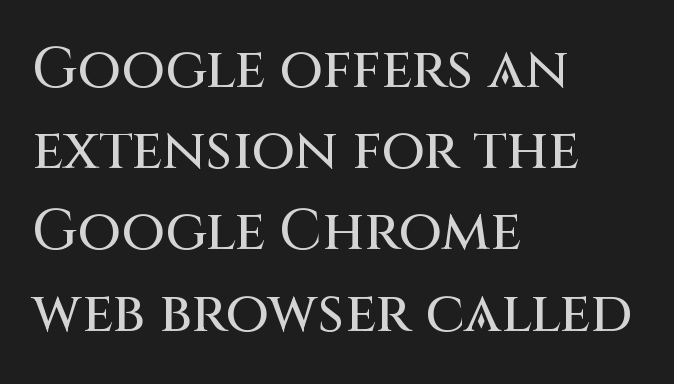
{"serif": "no", "italic": "no", "width": "normal", "stroke_contrast": "medium", "x_height": "large", "monospaced": "no", "underline": "no", "align": "left", "line_spacing": "normal", "line_spacing_ratio": 1.45, "letter_spacing": "normal", "letter_spacing_em": 0.0, "glyph_px": 56}
